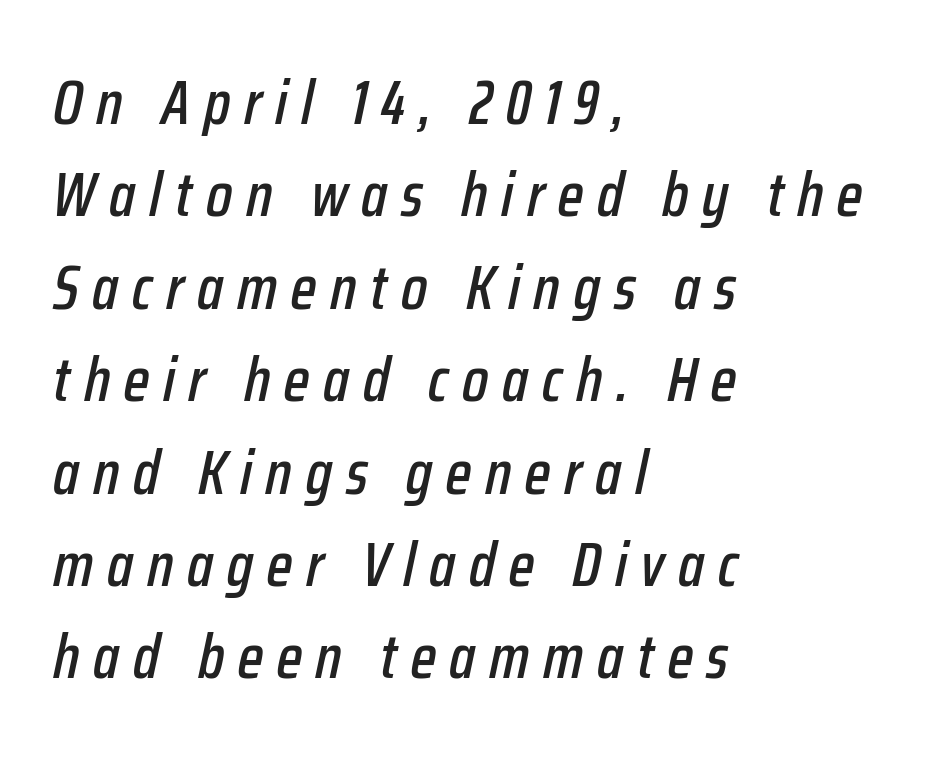
Q: Is the text italic (slanted)? A: Yes, it leans right by about 12 degrees.
Q: Is the text underlined? A: No.
Q: How is the paragraph aligned? A: Left-aligned.
Q: Is the spacing between letters normal or unusually wide? A: Unusually wide.
Q: Is the spacing between lines tight, normal or loose? A: Normal.
Q: Width (condensed, normal, or wide)? A: Condensed.
Q: Stroke contrast? A: Low.
Q: x-height? A: Medium.
Q: Monospaced? A: No.
